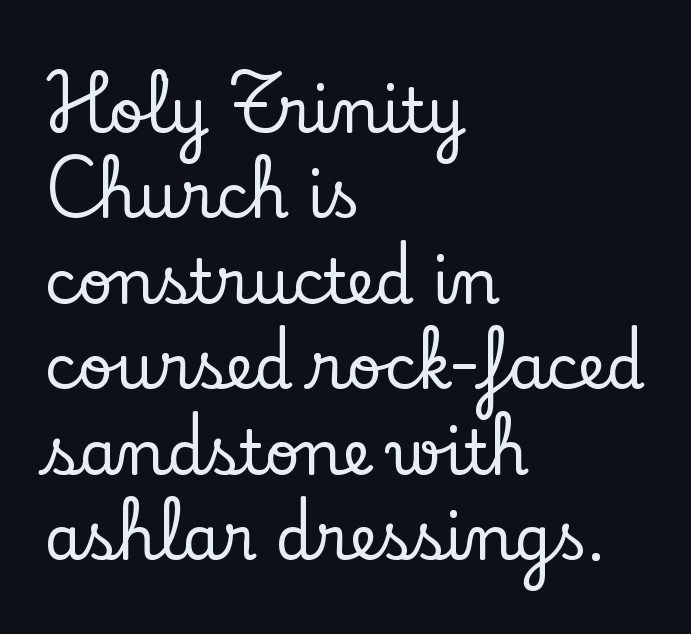
Here the designer chose a conventional face with non-uniform glyph widths. Line spacing here is normal. There is no visible air inserted between adjacent glyphs. Ordinary non-slanted type is in use. The lines are quadded left.
